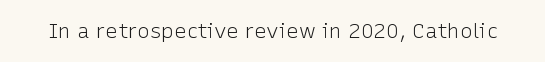
The image shows 21 px text type, upright; set normal letter spacing, not underlined.
